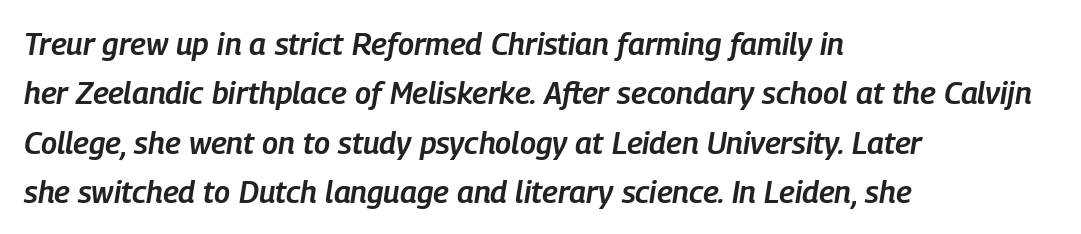
Q: Is the text bold? A: Semi-bold.
Q: Is the text italic (slanted)? A: Yes, it leans right by about 9 degrees.
Q: Is the text underlined? A: No.
Q: How is the paragraph aligned? A: Left-aligned.
Q: Is the spacing between letters normal or unusually wide? A: Normal.
Q: Is the spacing between lines tight, normal or loose? A: Normal.
Q: Width (condensed, normal, or wide)? A: Condensed.
Q: Stroke contrast? A: Low.
Q: x-height? A: Medium.
Q: Monospaced? A: No.
